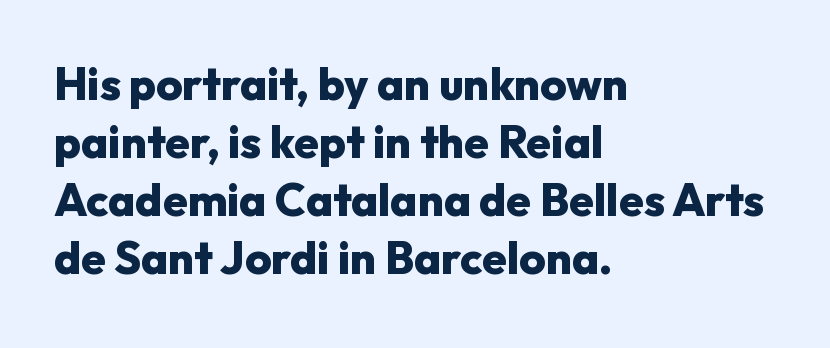
Quick note: interline space is typical. These lines are rendered in a variable-pitch font. Stroke thickness is high; the sample reads as a true bold. Is this a sans? Yes — the strokes have no serifs. The rag falls on the right side of this text block.
